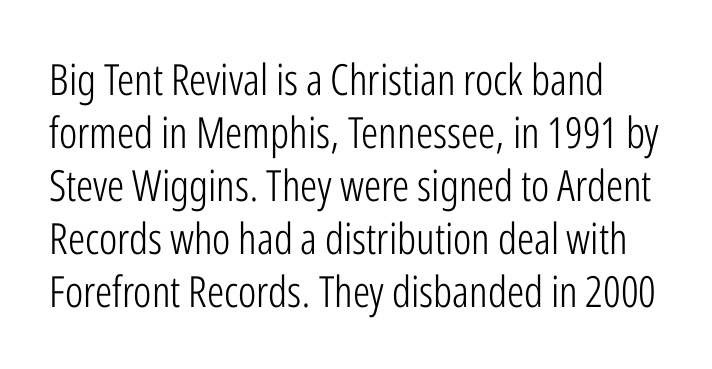
{"serif": "no", "italic": "no", "bold": "no", "weight": "light", "width": "condensed", "stroke_contrast": "low", "x_height": "medium", "monospaced": "no", "underline": "no", "line_spacing_ratio": 1.23, "letter_spacing": "normal", "letter_spacing_em": 0.0, "glyph_px": 43}
